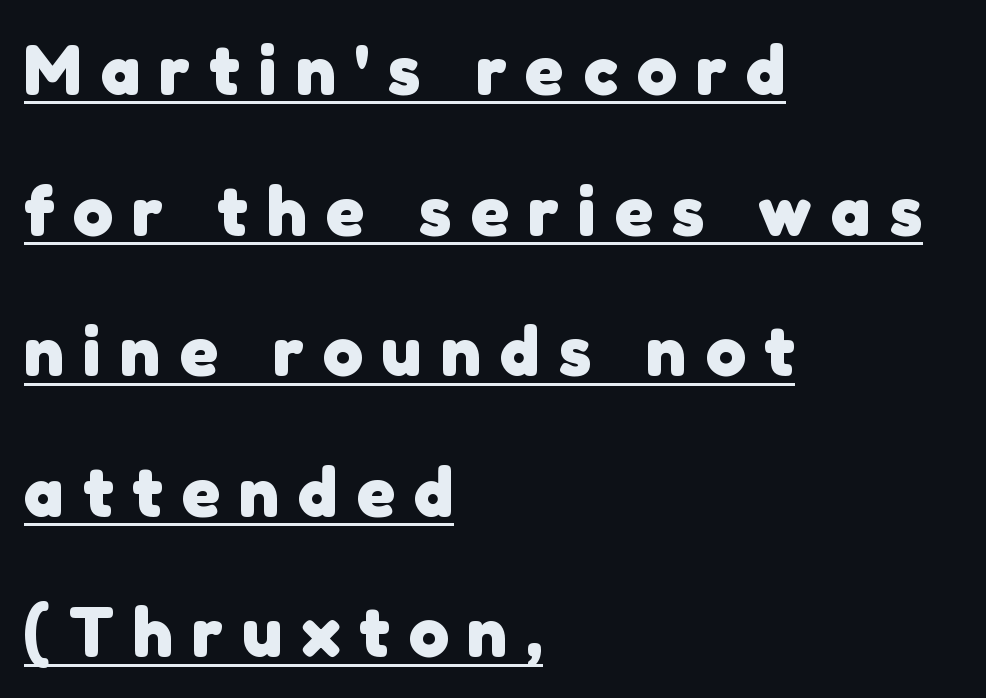
Descenders here cross a horizontal rule under the line. You'd pick this weight for a headline — it's a proper bold. Honestly, the letter spacing is so wide it's the main thing you notice. Notice the wide empty band between every row — that's loose leading.
